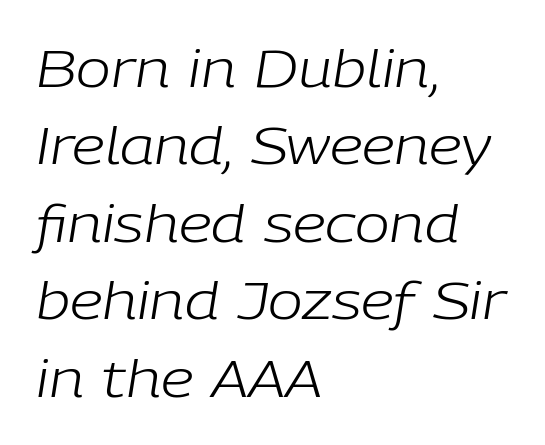
The passage shown leans; its letterforms are oblique. The typesetter chose a ragged-right arrangement here. Proportional: the letters do not fall into vertical columns. The block of text has a typical density, with ordinary space between rows.
